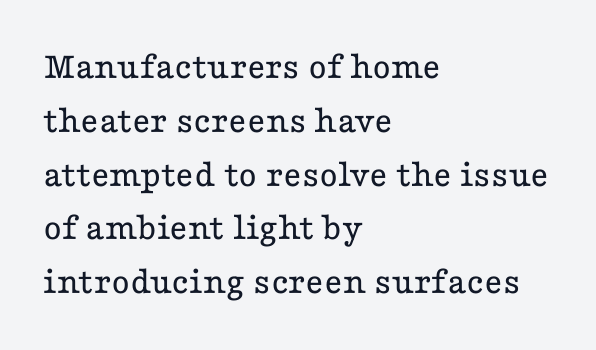
The image shows 39 px regular-weight, wide serif type, upright; set left-aligned, normal line spacing (1.38x), normal letter spacing, not underlined; low stroke contrast and a medium x-height.
